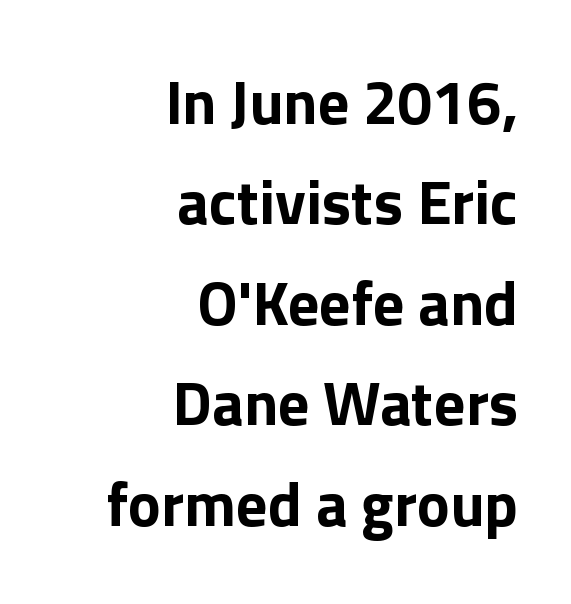
Here the designer chose a conventional face with non-uniform glyph widths. The type sits square on the baseline with zero lean. Right-aligned paragraph, ragged on the left. The glyphs are unaccompanied by any horizontal stroke below them. These lines are composed in type without serifs. You could call the tracking neutral — neither tight nor loose.
